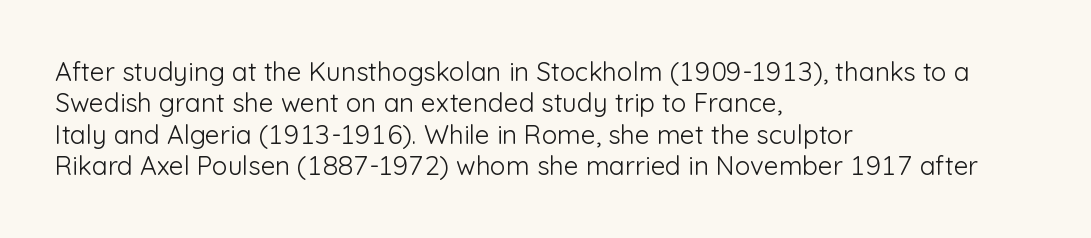
Q: Is the text bold? A: No.
Q: Is the text italic (slanted)? A: No, it is upright.
Q: Is the text underlined? A: No.
Q: How is the paragraph aligned? A: Left-aligned.
Q: Is the spacing between letters normal or unusually wide? A: Normal.
